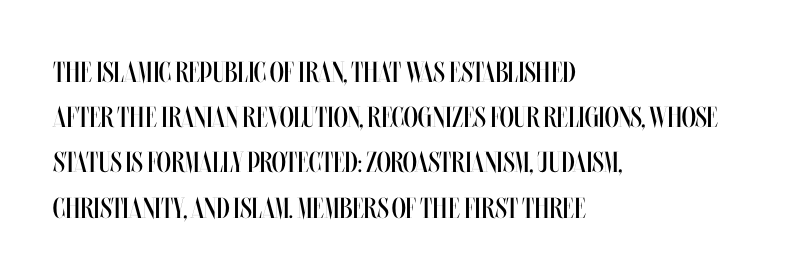
Q: Is the text bold? A: No.
Q: Is the text italic (slanted)? A: No, it is upright.
Q: Is the text underlined? A: No.
Q: How is the paragraph aligned? A: Left-aligned.
Q: Is the spacing between letters normal or unusually wide? A: Normal.
Q: Is the spacing between lines tight, normal or loose? A: Normal.
Q: Width (condensed, normal, or wide)? A: Condensed.
Q: Stroke contrast? A: Medium.
Q: x-height? A: Large.
Q: Monospaced? A: No.
